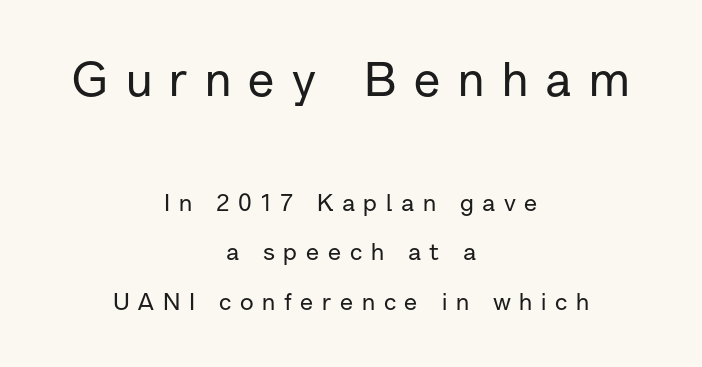
{"serif": "no", "italic": "no", "width": "normal", "stroke_contrast": "low", "x_height": "medium", "monospaced": "no", "underline": "no", "align": "center", "line_spacing": "loose", "line_spacing_ratio": 2.07, "letter_spacing": "wide", "letter_spacing_em": 0.36, "larger_block": "first", "size_ratio": 2.0, "glyph_px": 48}
